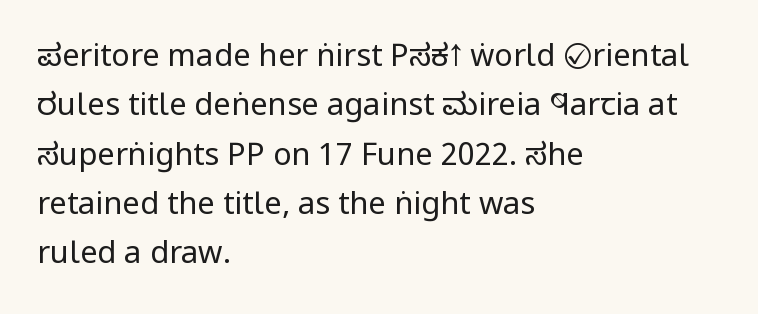
{"serif": "no", "italic": "no", "bold": "no", "weight": "regular", "width": "condensed", "stroke_contrast": "low", "x_height": "large", "monospaced": "no", "underline": "no", "align": "left", "line_spacing": "normal", "line_spacing_ratio": 1.59, "letter_spacing": "normal", "letter_spacing_em": 0.0, "glyph_px": 31}
